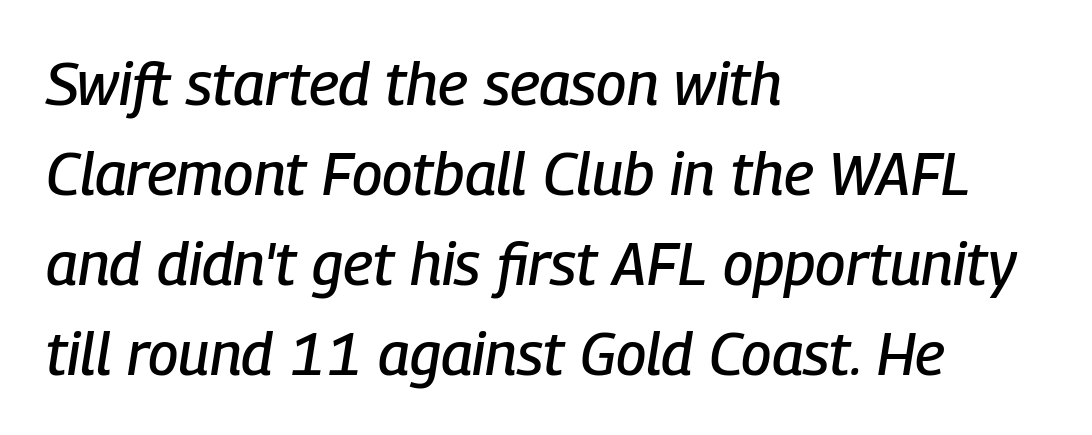
Q: Is the text italic (slanted)? A: Yes, it leans right by about 9 degrees.
Q: Is the text underlined? A: No.
Q: How is the paragraph aligned? A: Left-aligned.
Q: Is the spacing between letters normal or unusually wide? A: Normal.
Q: Is the spacing between lines tight, normal or loose? A: Normal.
Q: Width (condensed, normal, or wide)? A: Condensed.
Q: Stroke contrast? A: Low.
Q: x-height? A: Medium.
Q: Monospaced? A: No.
